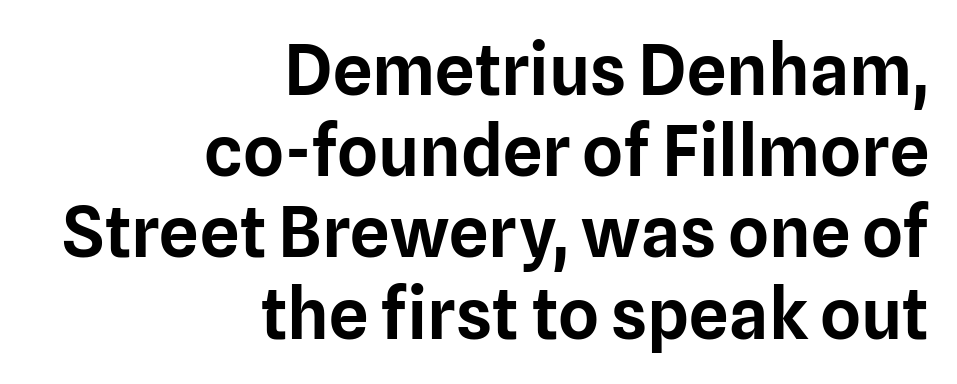
Does the copy run flush right? Yes — the right margin is perfectly even. This sample uses an upright cut, with every glyph sitting square on the baseline. Here the glyphs are tracked normally, forming tight word shapes. No feet cap the strokes, marking this as sans-serif type. This sample has the flowing, uneven cadence of proportional lettering.
